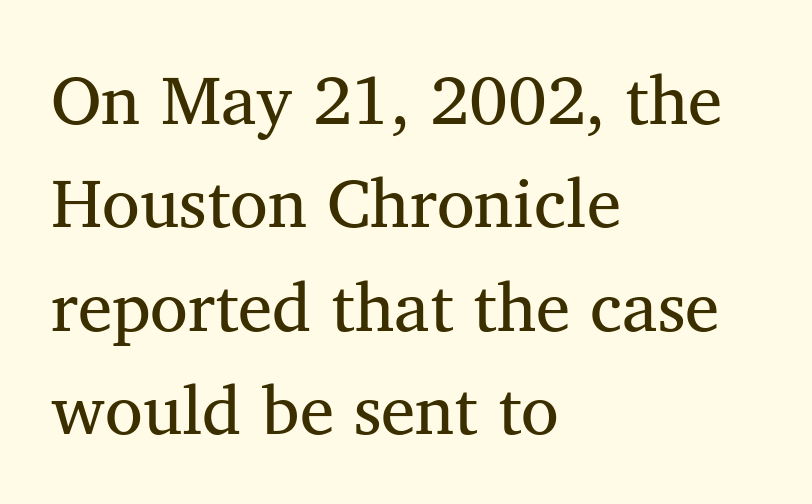
Q: Is the text bold? A: No.
Q: Is the text italic (slanted)? A: No, it is upright.
Q: Is the typeface a serif or a sans-serif typeface? A: Serif.
Q: Is the text underlined? A: No.
Q: How is the paragraph aligned? A: Left-aligned.
Q: Is the spacing between letters normal or unusually wide? A: Normal.
Q: Is the spacing between lines tight, normal or loose? A: Normal.
Q: Width (condensed, normal, or wide)? A: Normal.
Q: Stroke contrast? A: Medium.
Q: x-height? A: Medium.
Q: Monospaced? A: No.
